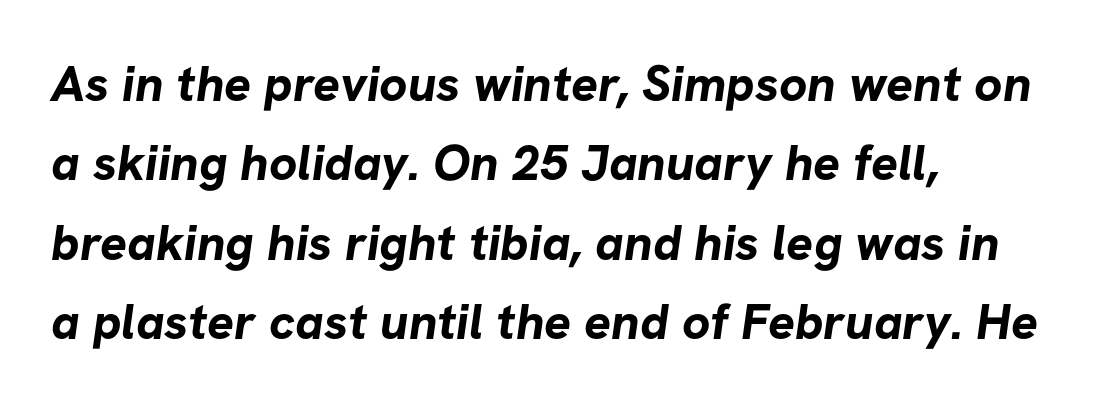
The image shows 50 px bold sans-serif type; set left-aligned, normal line spacing (1.59x), normal letter spacing, not underlined; low stroke contrast and a medium x-height.
